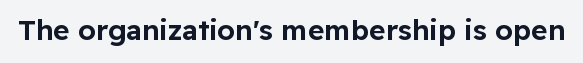
Tracking here is standard; glyphs follow each other at the usual distance. You can tell it's not italic because the verticals are truly vertical. Typographically, this falls in the sans-serif category. The letters advance in unequal steps, a hallmark of proportional type. No word sits above an underline.
